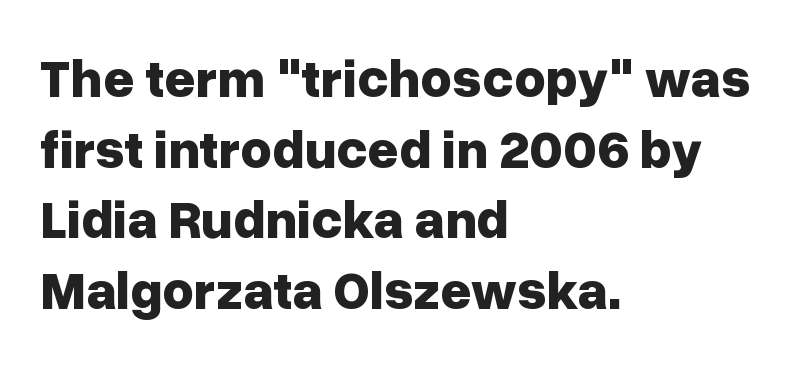
Q: Is the text bold? A: Yes.
Q: Is the text italic (slanted)? A: No, it is upright.
Q: Is the typeface a serif or a sans-serif typeface? A: Sans-serif.
Q: Is the text underlined? A: No.
Q: How is the paragraph aligned? A: Left-aligned.
Q: Is the spacing between letters normal or unusually wide? A: Normal.
Q: Is the spacing between lines tight, normal or loose? A: Normal.
Q: Width (condensed, normal, or wide)? A: Normal.
Q: Stroke contrast? A: Low.
Q: x-height? A: Medium.
Q: Monospaced? A: No.
